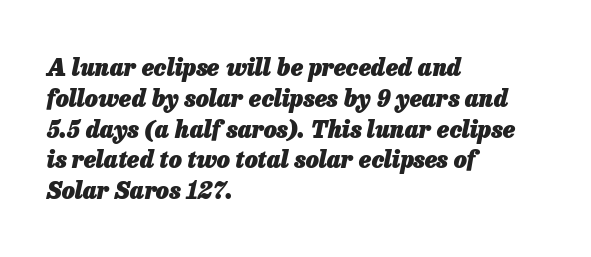
{"italic": "yes", "lean": "right", "slant_degrees": 13, "bold": "yes", "underline": "no", "align": "left", "line_spacing": "normal", "line_spacing_ratio": 1.34, "letter_spacing": "normal", "letter_spacing_em": 0.0, "glyph_px": 23}
